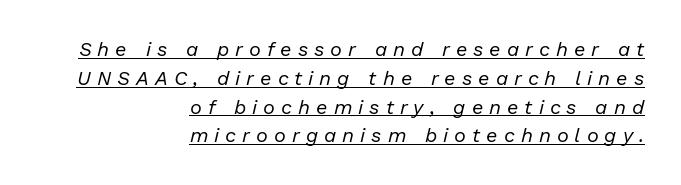
The words here are underlined. What's the leading like? Ordinary, nothing unusual. Stems here are at most as thick as an everyday book face. There's an unmistakable incline to the writing here. Horizontal alignment here is rightward, an uncommon choice for prose. Tracking here is generous; glyphs stand well apart from one another.
